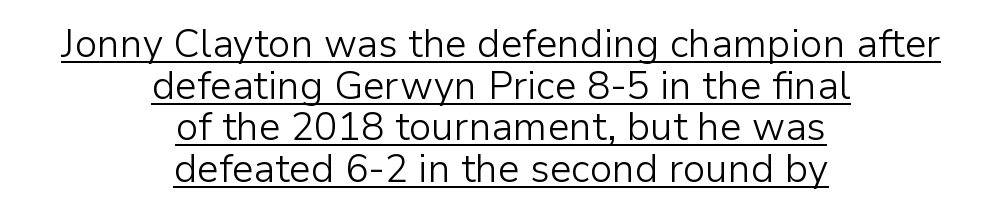
{"serif": "no", "italic": "no", "bold": "no", "weight": "light", "width": "normal", "stroke_contrast": "low", "x_height": "medium", "monospaced": "no", "underline": "yes", "align": "center", "line_spacing": "tight", "line_spacing_ratio": 1.07, "letter_spacing": "normal", "letter_spacing_em": 0.0, "glyph_px": 39}
